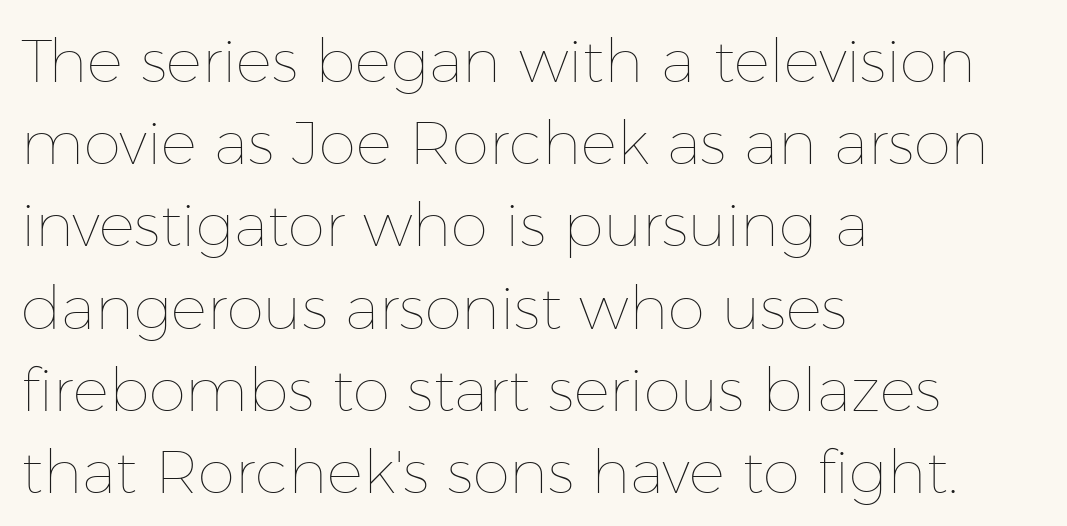
The image shows 60 px thin type, upright; set left-aligned, normal line spacing (1.37x), normal letter spacing, not underlined; low stroke contrast and a medium x-height.
